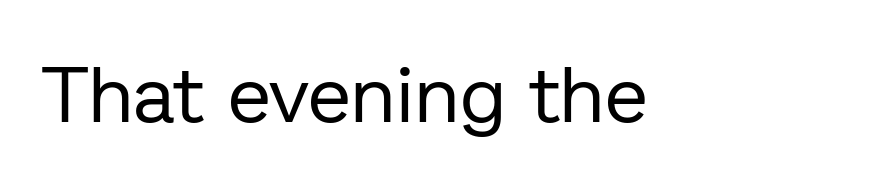
The image shows 79 px regular-weight sans-serif type, upright; set left-aligned, normal letter spacing, not underlined; low stroke contrast and a medium x-height.
